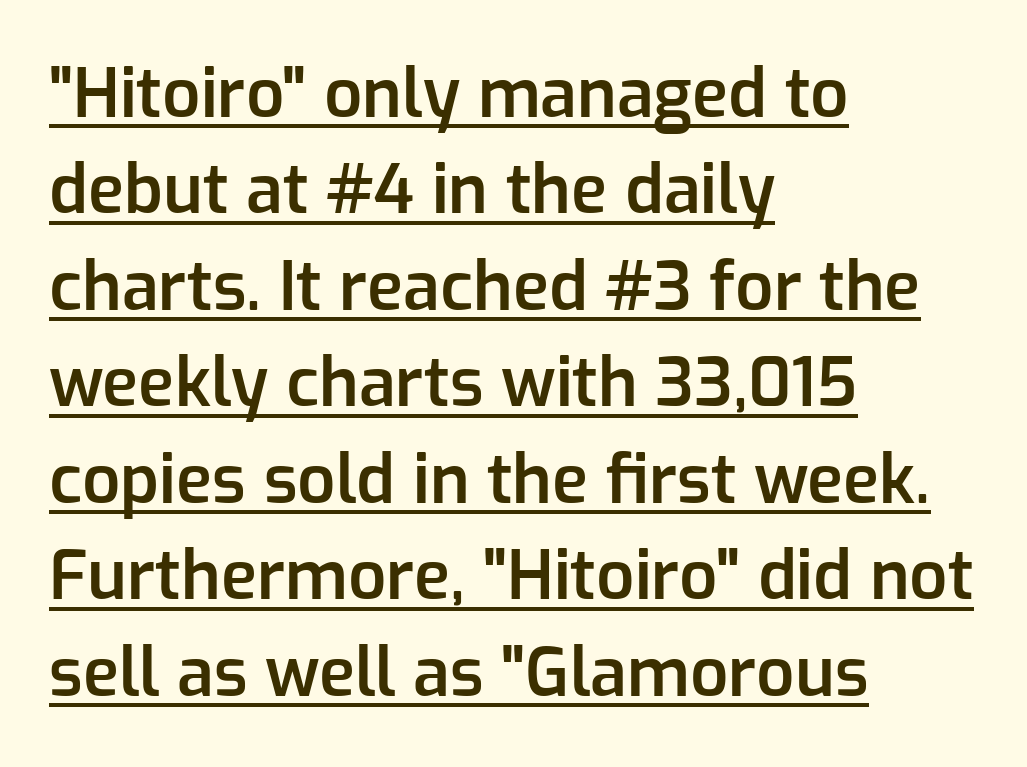
The image shows 67 px semibold sans-serif type, upright; set left-aligned, normal line spacing (1.44x), normal letter spacing, underlined; low stroke contrast and a medium x-height.
